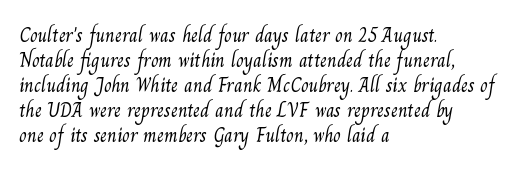
The image shows 20 px text type; set left-aligned, normal line spacing (1.25x), normal letter spacing, not underlined.
